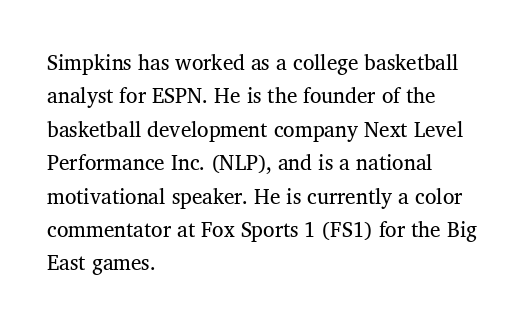
{"italic": "no", "bold": "no", "underline": "no", "align": "left", "line_spacing": "normal", "line_spacing_ratio": 1.59, "letter_spacing": "normal", "letter_spacing_em": 0.0, "glyph_px": 21}
